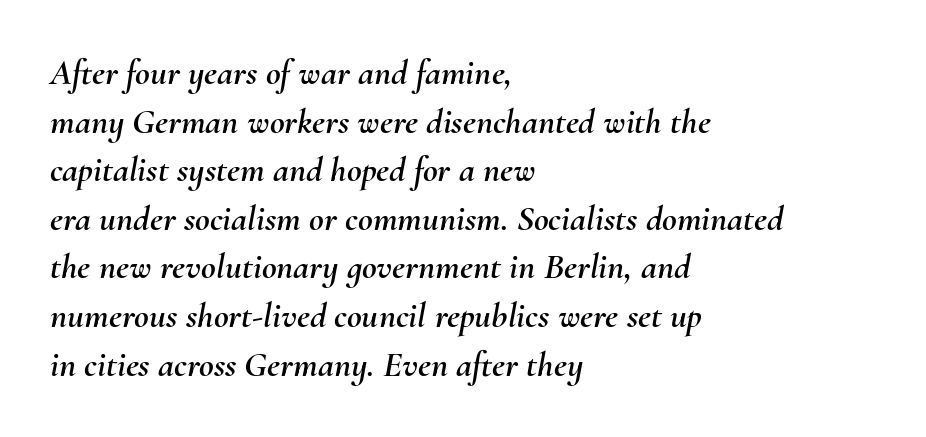
{"italic": "yes", "lean": "right", "slant_degrees": 10, "width": "normal", "stroke_contrast": "medium", "x_height": "small", "monospaced": "no", "underline": "no", "align": "left", "line_spacing": "normal", "line_spacing_ratio": 1.35, "letter_spacing": "normal", "letter_spacing_em": 0.0, "glyph_px": 36}
